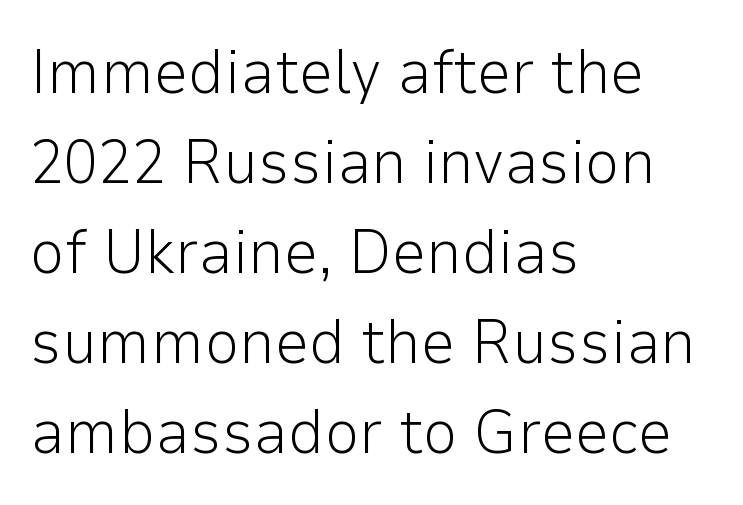
The axis of the letterforms is exactly vertical. Students, note that the glyphs here touch the page at normal intervals. One glance says typical: line gaps are just what's usual. Each letter keeps its own natural width here, so spacing adapts to shape.
